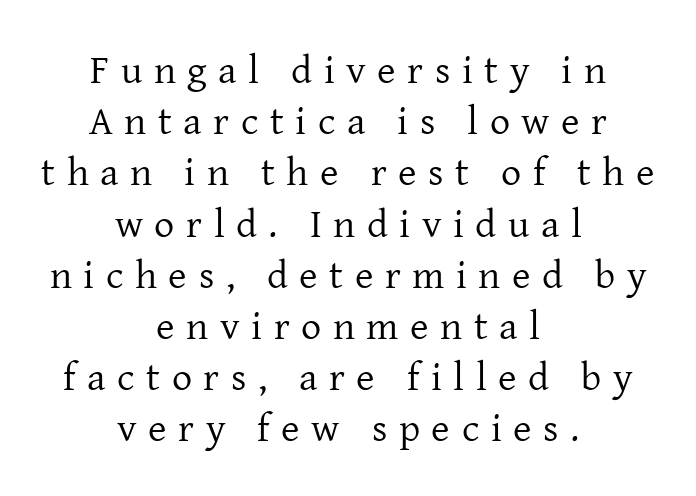
The image shows 40 px regular-weight serif type, upright; set centered, normal line spacing (1.28x), unusually wide letter spacing (+0.29 em), not underlined; low stroke contrast and a medium x-height.
